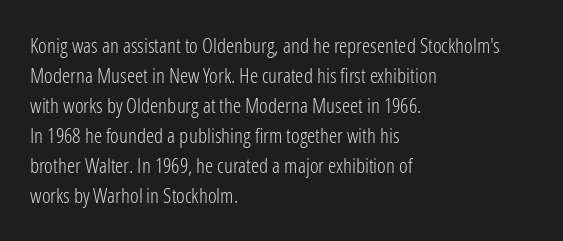
The image shows 21 px text type, upright; set left-aligned, normal line spacing (1.43x), normal letter spacing, not underlined.
